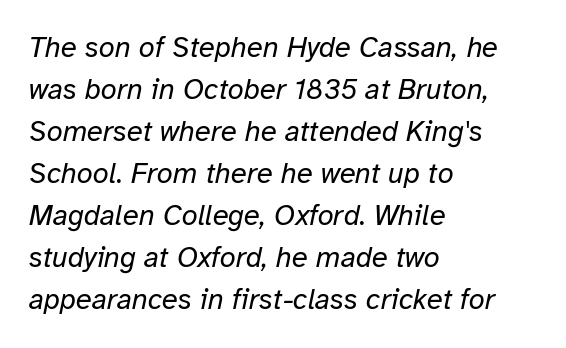
Q: Is the text bold? A: No.
Q: Is the text italic (slanted)? A: Yes, it leans right by about 12 degrees.
Q: Is the text underlined? A: No.
Q: How is the paragraph aligned? A: Left-aligned.
Q: Is the spacing between letters normal or unusually wide? A: Normal.
Q: Is the spacing between lines tight, normal or loose? A: Normal.
Q: Width (condensed, normal, or wide)? A: Normal.
Q: Stroke contrast? A: Low.
Q: x-height? A: Medium.
Q: Monospaced? A: No.
